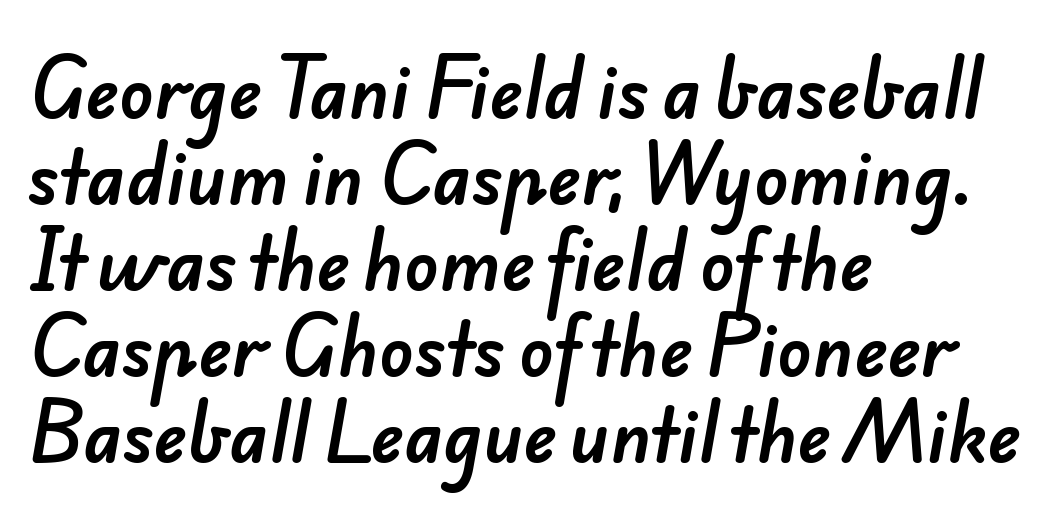
The image shows 71 px sans-serif type; set left-aligned, line spacing 1.21x, normal letter spacing, not underlined; low stroke contrast and a small x-height.
